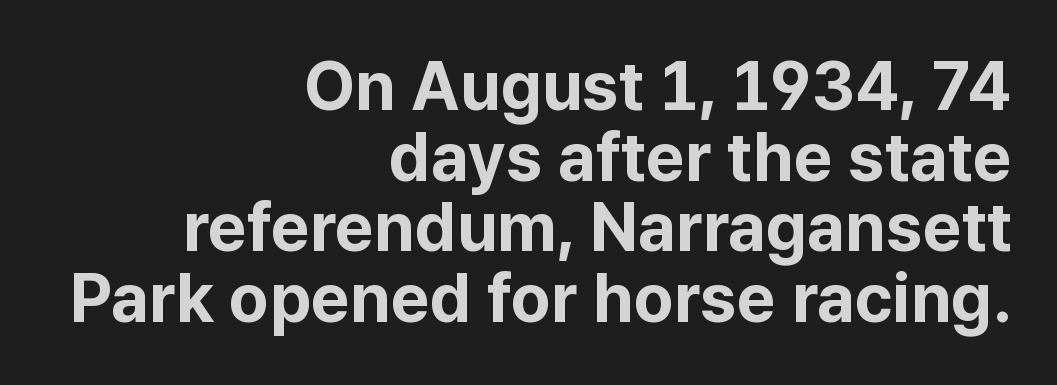
Observe the absence of serifs on each vertical stroke in this sample. Right-aligned paragraph, ragged on the left. Weight check: bold — yes, fully. If you drew a line through each stem, it would be perfectly vertical.
